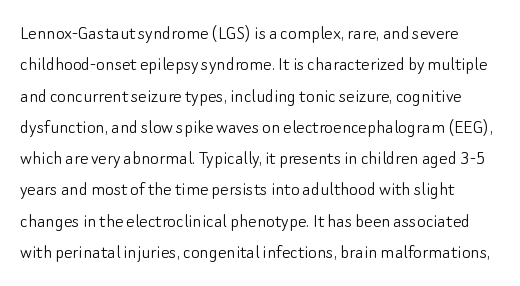
Heaviness? Minimal to ordinary, like unemphasized prose. Characters follow at the spacing the type designer built in. A bare baseline throughout the passage. You can tell it's not italic because the verticals are truly vertical. These lines sit exactly where default settings would place them.
